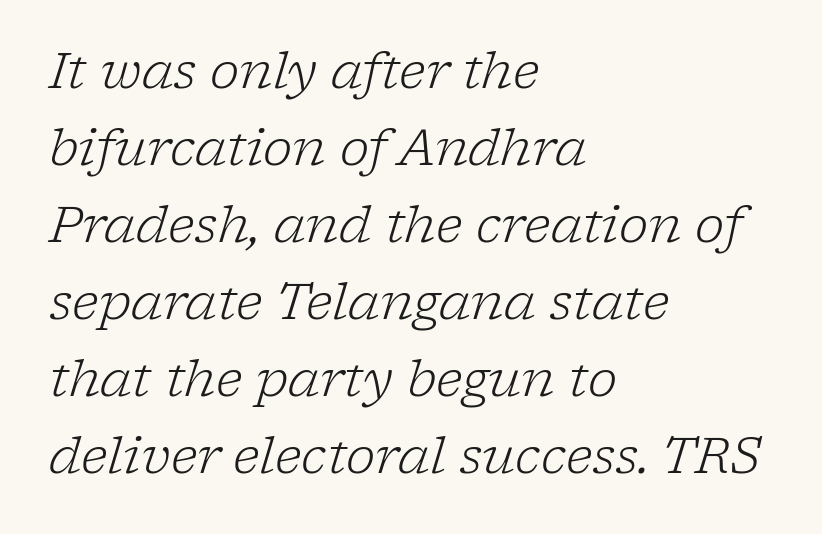
The image shows 50 px light serif type, italic (leaning right); set left-aligned, normal line spacing (1.54x), normal letter spacing, not underlined; low stroke contrast and a medium x-height.
